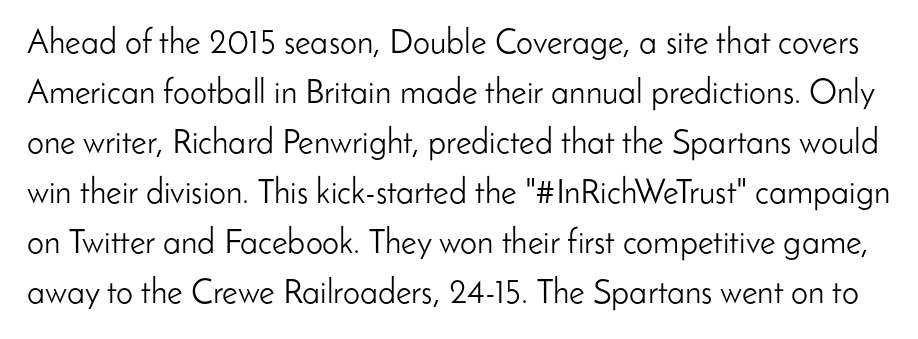
Letters rest on an invisible, unmarked baseline. Note: no serifs on the glyphs. Is this a fixed-width face? No — the glyphs have proportional, varying widths. This reads as an unemphasized weight, regular at the heaviest. Characters follow at the spacing the type designer built in. This sample keeps an unexceptional amount of space between lines.
